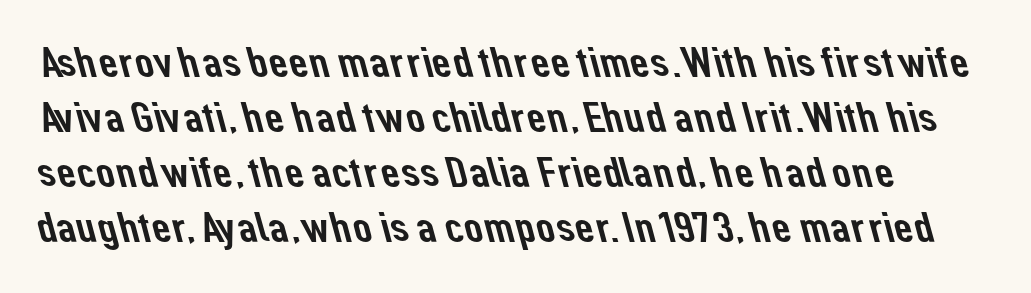
The image shows 42 px sans-serif type; set normal line spacing (1.31x), normal letter spacing, not underlined; low stroke contrast and a medium x-height.
